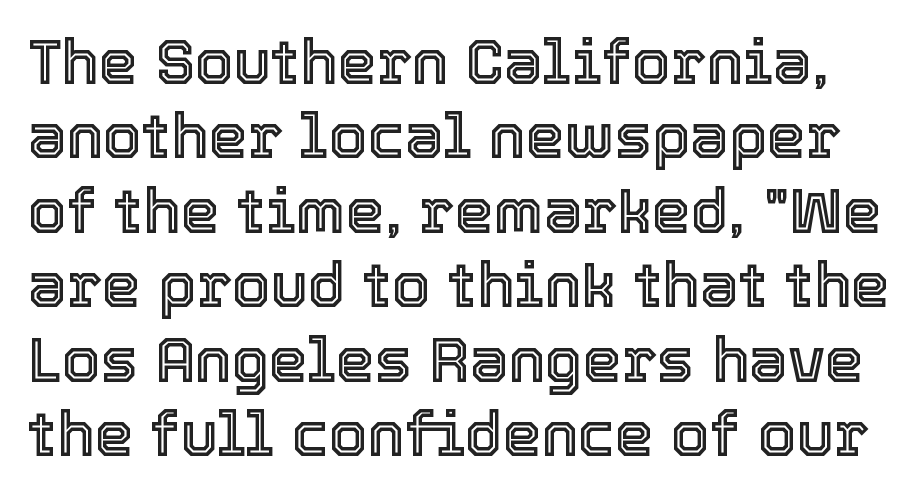
Q: Is the text italic (slanted)? A: No, it is upright.
Q: Is the text underlined? A: No.
Q: Is the spacing between letters normal or unusually wide? A: Normal.
Q: Width (condensed, normal, or wide)? A: Normal.
Q: x-height? A: Medium.
Q: Monospaced? A: No.
